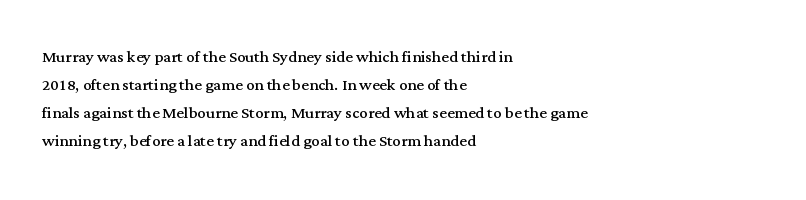
{"italic": "no", "bold": "no", "underline": "no", "align": "left", "line_spacing": "normal", "line_spacing_ratio": 1.34, "letter_spacing": "normal", "letter_spacing_em": 0.0, "glyph_px": 21}
